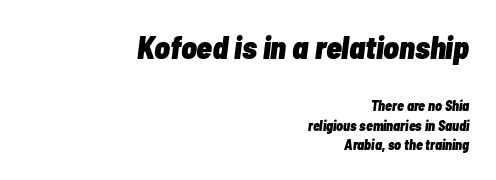
The image shows 32 px heavy, condensed type, italic (leaning right); set right-aligned, normal line spacing (1.39x), normal letter spacing, not underlined; the first (top) block is 2.29x larger; low stroke contrast and a medium x-height.
